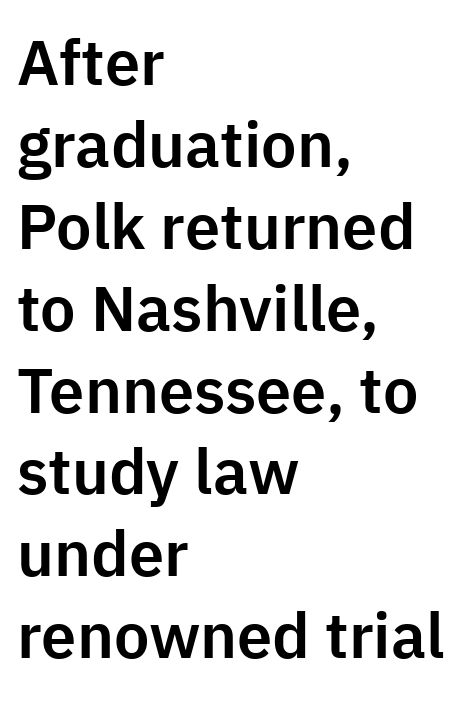
Q: Is the text italic (slanted)? A: No, it is upright.
Q: Is the typeface a serif or a sans-serif typeface? A: Sans-serif.
Q: Is the text underlined? A: No.
Q: How is the paragraph aligned? A: Left-aligned.
Q: Is the spacing between letters normal or unusually wide? A: Normal.
Q: Is the spacing between lines tight, normal or loose? A: Normal.
Q: Width (condensed, normal, or wide)? A: Normal.
Q: Stroke contrast? A: Low.
Q: x-height? A: Medium.
Q: Monospaced? A: No.
